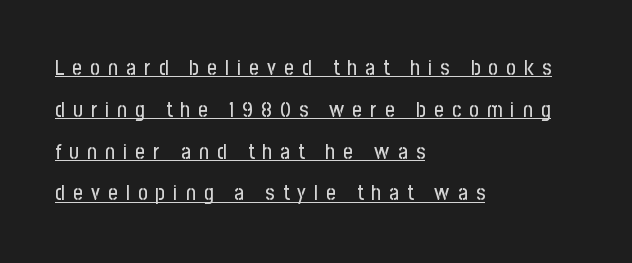
The image shows 21 px text type, upright; set left-aligned, loose line spacing (1.99x), unusually wide letter spacing (+0.39 em), underlined.
